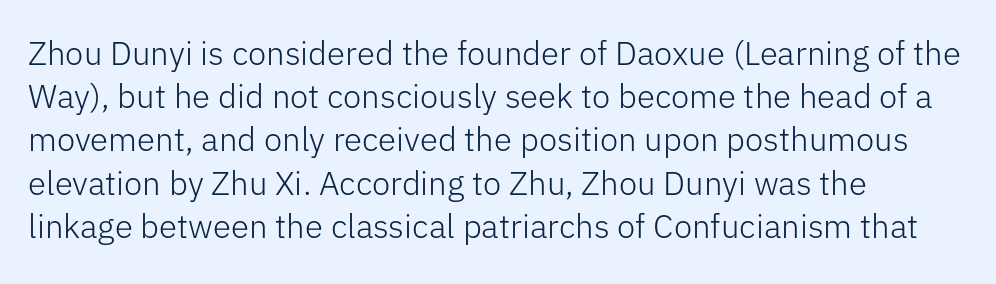
Q: Is the text bold? A: No.
Q: Is the text italic (slanted)? A: No, it is upright.
Q: Is the typeface a serif or a sans-serif typeface? A: Sans-serif.
Q: Is the text underlined? A: No.
Q: How is the paragraph aligned? A: Left-aligned.
Q: Is the spacing between letters normal or unusually wide? A: Normal.
Q: Is the spacing between lines tight, normal or loose? A: Normal.
Q: Width (condensed, normal, or wide)? A: Normal.
Q: Stroke contrast? A: Low.
Q: x-height? A: Medium.
Q: Monospaced? A: No.
